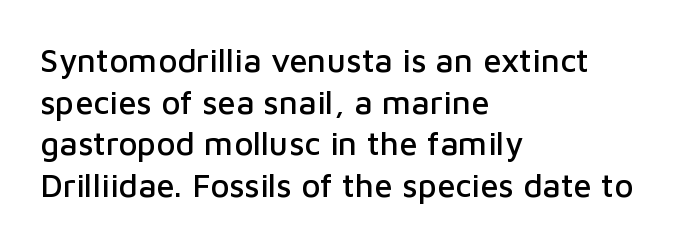
Q: Is the text italic (slanted)? A: No, it is upright.
Q: Is the typeface a serif or a sans-serif typeface? A: Sans-serif.
Q: Is the text underlined? A: No.
Q: How is the paragraph aligned? A: Left-aligned.
Q: Is the spacing between letters normal or unusually wide? A: Normal.
Q: Is the spacing between lines tight, normal or loose? A: Normal.
Q: Width (condensed, normal, or wide)? A: Normal.
Q: Stroke contrast? A: Low.
Q: x-height? A: Medium.
Q: Monospaced? A: No.
